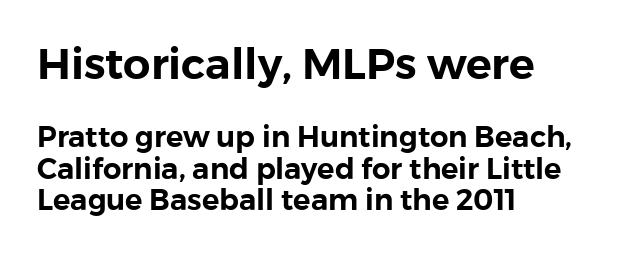
The image shows 43 px sans-serif type, upright; set left-aligned, tight line spacing (1.09x), normal letter spacing, not underlined; the first (top) block is 1.48x larger; a medium x-height.
